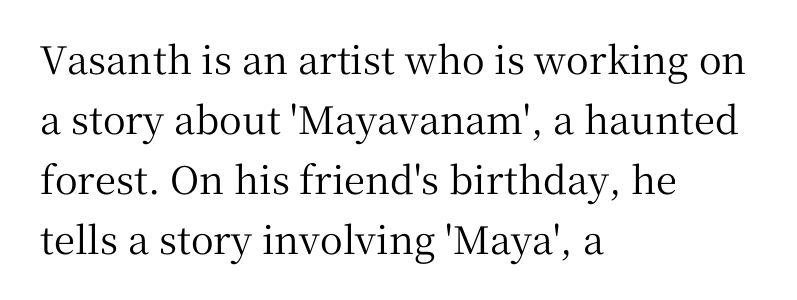
{"serif": "yes", "italic": "no", "width": "normal", "stroke_contrast": "medium", "x_height": "medium", "monospaced": "no", "underline": "no", "align": "left", "line_spacing": "normal", "line_spacing_ratio": 1.58, "letter_spacing": "normal", "letter_spacing_em": 0.0, "glyph_px": 38}
